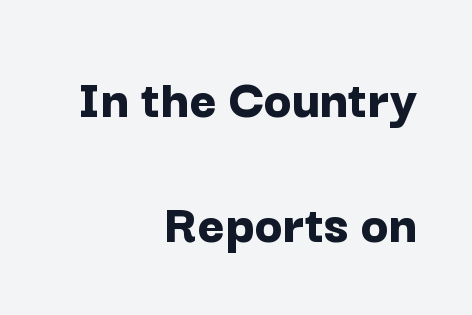
Q: Is the text bold? A: Yes.
Q: Is the text italic (slanted)? A: No, it is upright.
Q: Is the typeface a serif or a sans-serif typeface? A: Sans-serif.
Q: Is the text underlined? A: No.
Q: How is the paragraph aligned? A: Right-aligned.
Q: Is the spacing between letters normal or unusually wide? A: Normal.
Q: Is the spacing between lines tight, normal or loose? A: Loose.
Q: Width (condensed, normal, or wide)? A: Normal.
Q: Stroke contrast? A: Low.
Q: x-height? A: Medium.
Q: Monospaced? A: No.
